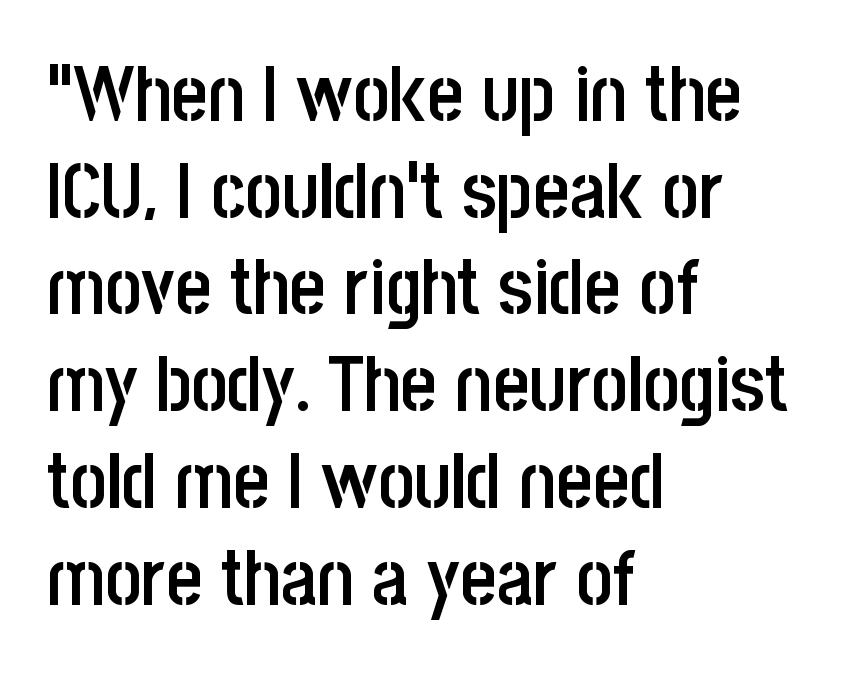
The image shows 78 px semibold, condensed sans-serif type, upright; set left-aligned, line spacing 1.24x, normal letter spacing, not underlined; low stroke contrast and a large x-height.
